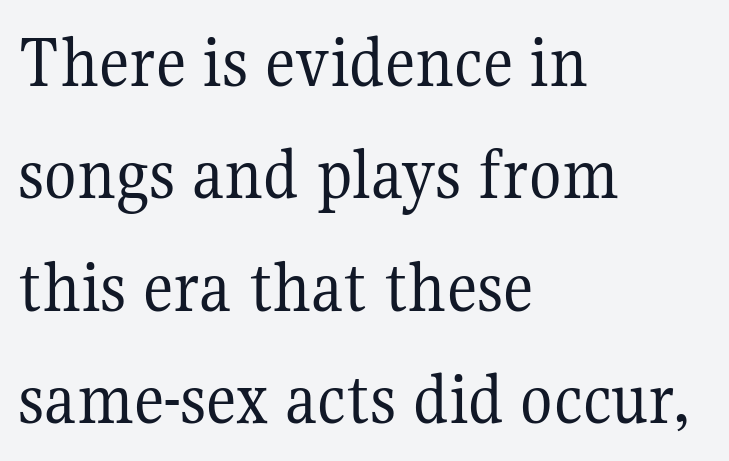
Q: Is the text bold? A: No.
Q: Is the text italic (slanted)? A: No, it is upright.
Q: Is the typeface a serif or a sans-serif typeface? A: Serif.
Q: Is the text underlined? A: No.
Q: How is the paragraph aligned? A: Left-aligned.
Q: Is the spacing between letters normal or unusually wide? A: Normal.
Q: Is the spacing between lines tight, normal or loose? A: Normal.
Q: Width (condensed, normal, or wide)? A: Normal.
Q: Stroke contrast? A: Medium.
Q: x-height? A: Medium.
Q: Monospaced? A: No.
